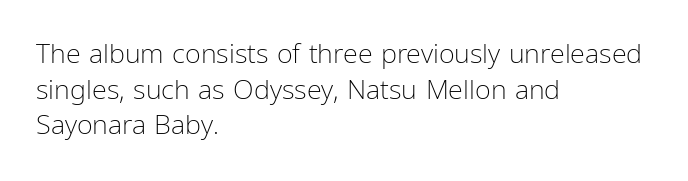
Q: Is the text bold? A: No.
Q: Is the text italic (slanted)? A: No, it is upright.
Q: Is the text underlined? A: No.
Q: How is the paragraph aligned? A: Left-aligned.
Q: Is the spacing between letters normal or unusually wide? A: Normal.
Q: Is the spacing between lines tight, normal or loose? A: Normal.
